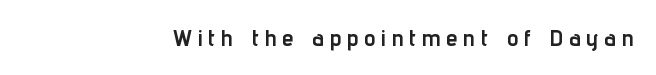
Decoration check: the copy has no underline. Look at the stroke-to-counter ratio: heavy, a bold. Substantial extra tracking has been applied to these lines. This sample uses an upright cut, with every glyph sitting square on the baseline.
